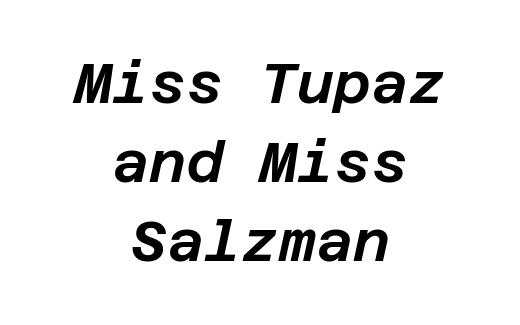
Q: Is the text italic (slanted)? A: Yes, it leans right by about 12 degrees.
Q: Is the text underlined? A: No.
Q: How is the paragraph aligned? A: Centered.
Q: Is the spacing between letters normal or unusually wide? A: Normal.
Q: Is the spacing between lines tight, normal or loose? A: Normal.
Q: Width (condensed, normal, or wide)? A: Normal.
Q: Stroke contrast? A: Low.
Q: x-height? A: Large.
